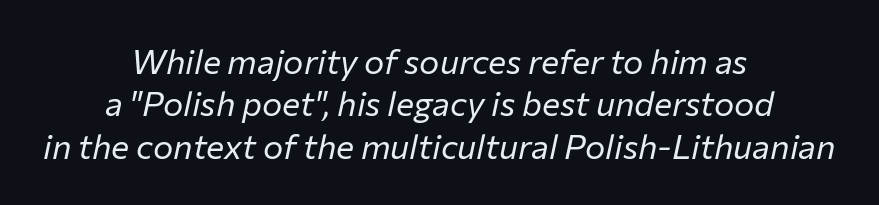
The image shows 34 px regular-weight type, italic (leaning right); set centered, normal line spacing (1.25x), normal letter spacing, not underlined; low stroke contrast and a medium x-height.
